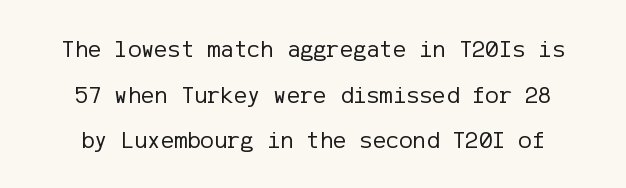
The image shows 25 px text type, upright; set centered, line spacing 1.83x, normal letter spacing, not underlined.
